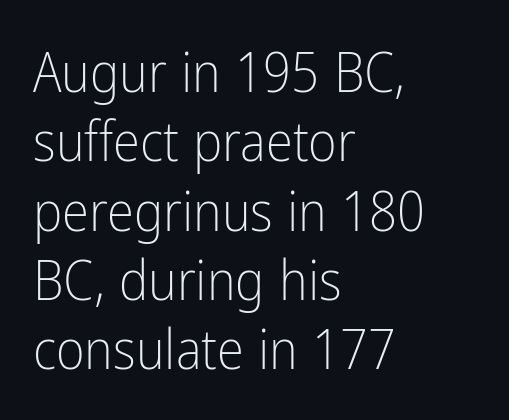
Weight: in the light-to-regular range. Observe the absence of serifs on each vertical stroke in this sample. Regarding leading, the lines here are spaced in the standard way. Style check: upright. The specimen omits any rule beneath the text block's lines.
